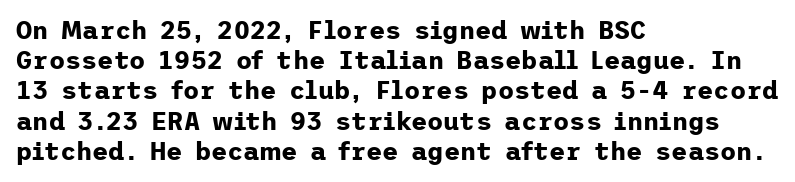
{"italic": "no", "bold": "yes", "underline": "no", "align": "left", "line_spacing_ratio": 1.21, "letter_spacing": "normal", "letter_spacing_em": 0.0, "glyph_px": 25}
